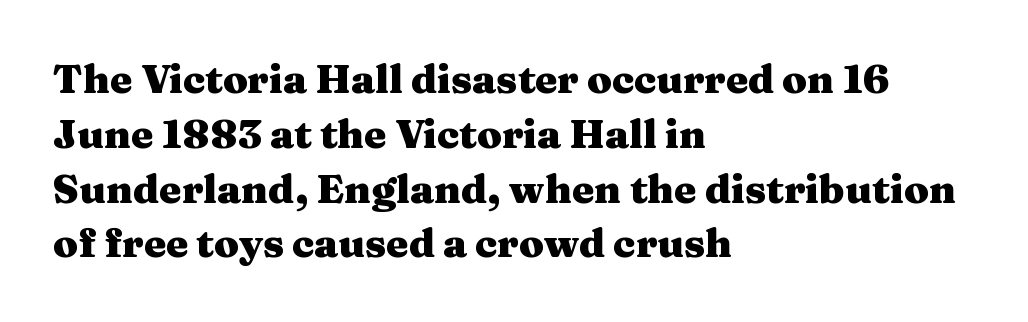
The image shows 40 px heavy, wide serif type, upright; set left-aligned, normal line spacing (1.37x), normal letter spacing, not underlined; medium stroke contrast and a medium x-height.
